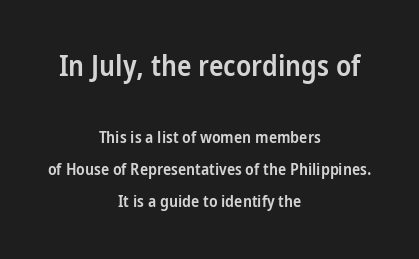
Q: Is the text bold? A: Semi-bold.
Q: Is the text italic (slanted)? A: No, it is upright.
Q: Is the typeface a serif or a sans-serif typeface? A: Sans-serif.
Q: Is the text underlined? A: No.
Q: How is the paragraph aligned? A: Centered.
Q: Is the spacing between letters normal or unusually wide? A: Normal.
Q: Which block of text is set in a larger size, the first (top) or the second (bottom)? A: The first (top) one.
Q: Width (condensed, normal, or wide)? A: Condensed.
Q: Stroke contrast? A: Low.
Q: x-height? A: Medium.
Q: Monospaced? A: No.
